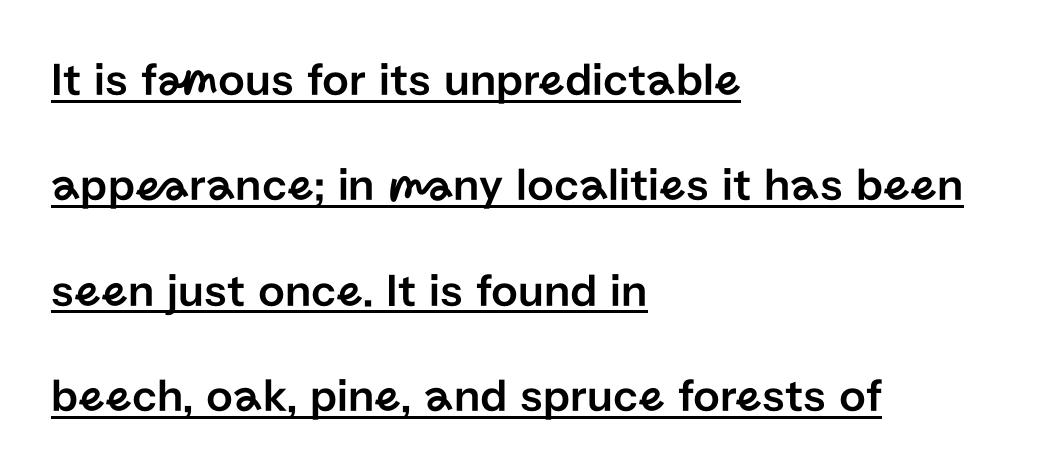
Q: Is the text italic (slanted)? A: No, it is upright.
Q: Is the typeface a serif or a sans-serif typeface? A: Sans-serif.
Q: Is the text underlined? A: Yes.
Q: How is the paragraph aligned? A: Left-aligned.
Q: Is the spacing between letters normal or unusually wide? A: Normal.
Q: Is the spacing between lines tight, normal or loose? A: Loose.
Q: Width (condensed, normal, or wide)? A: Normal.
Q: Stroke contrast? A: Low.
Q: x-height? A: Medium.
Q: Monospaced? A: No.
